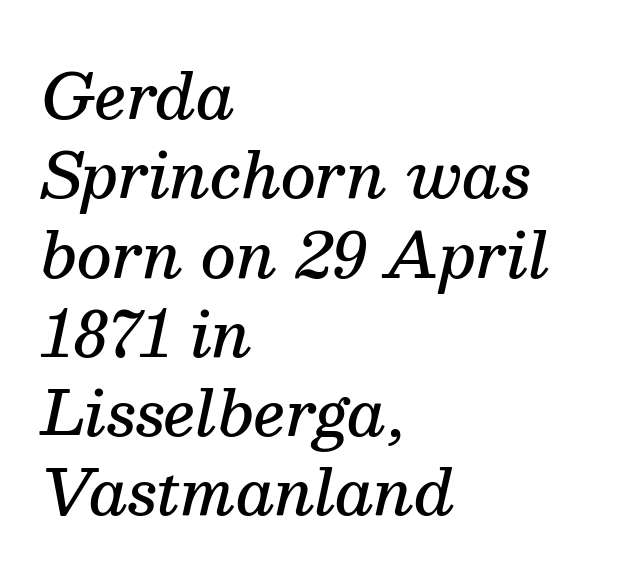
Q: Is the text bold? A: Semi-bold.
Q: Is the text italic (slanted)? A: Yes, it leans right by about 13 degrees.
Q: Is the typeface a serif or a sans-serif typeface? A: Serif.
Q: Is the text underlined? A: No.
Q: How is the paragraph aligned? A: Left-aligned.
Q: Is the spacing between letters normal or unusually wide? A: Normal.
Q: Is the spacing between lines tight, normal or loose? A: Normal.
Q: Width (condensed, normal, or wide)? A: Normal.
Q: Stroke contrast? A: Medium.
Q: x-height? A: Medium.
Q: Monospaced? A: No.
